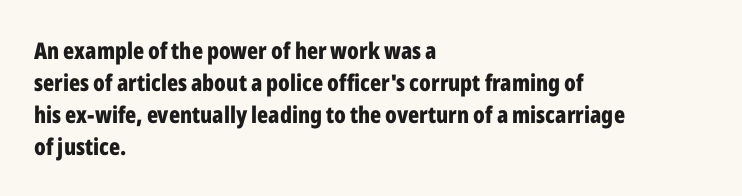
Q: Is the text bold? A: Yes.
Q: Is the text italic (slanted)? A: No, it is upright.
Q: Is the text underlined? A: No.
Q: How is the paragraph aligned? A: Left-aligned.
Q: Is the spacing between letters normal or unusually wide? A: Normal.
Q: Is the spacing between lines tight, normal or loose? A: Normal.
